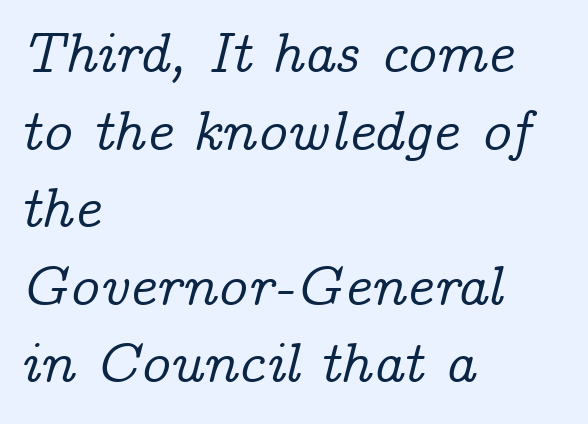
Q: Is the text italic (slanted)? A: Yes, it leans right by about 14 degrees.
Q: Is the typeface a serif or a sans-serif typeface? A: Serif.
Q: Is the text underlined? A: No.
Q: How is the paragraph aligned? A: Left-aligned.
Q: Is the spacing between letters normal or unusually wide? A: Normal.
Q: Is the spacing between lines tight, normal or loose? A: Normal.
Q: Width (condensed, normal, or wide)? A: Normal.
Q: Stroke contrast? A: Low.
Q: x-height? A: Medium.
Q: Monospaced? A: No.
